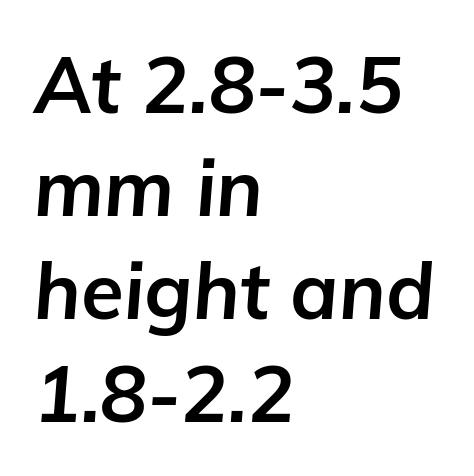
Q: Is the text bold? A: Yes.
Q: Is the text italic (slanted)? A: Yes, it leans right by about 5 degrees.
Q: Is the text underlined? A: No.
Q: How is the paragraph aligned? A: Left-aligned.
Q: Is the spacing between letters normal or unusually wide? A: Normal.
Q: Is the spacing between lines tight, normal or loose? A: Normal.
Q: Width (condensed, normal, or wide)? A: Normal.
Q: Stroke contrast? A: Low.
Q: x-height? A: Medium.
Q: Monospaced? A: No.
